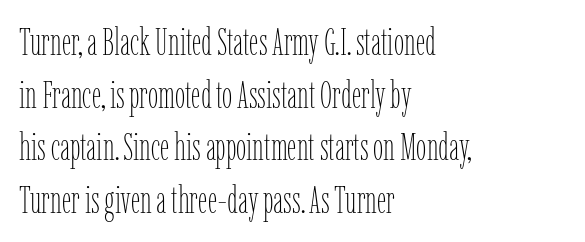
Q: Is the text bold? A: No.
Q: Is the text italic (slanted)? A: No, it is upright.
Q: Is the text underlined? A: No.
Q: How is the paragraph aligned? A: Left-aligned.
Q: Is the spacing between letters normal or unusually wide? A: Normal.
Q: Is the spacing between lines tight, normal or loose? A: Normal.
Q: Width (condensed, normal, or wide)? A: Condensed.
Q: Stroke contrast? A: Low.
Q: x-height? A: Medium.
Q: Monospaced? A: No.
